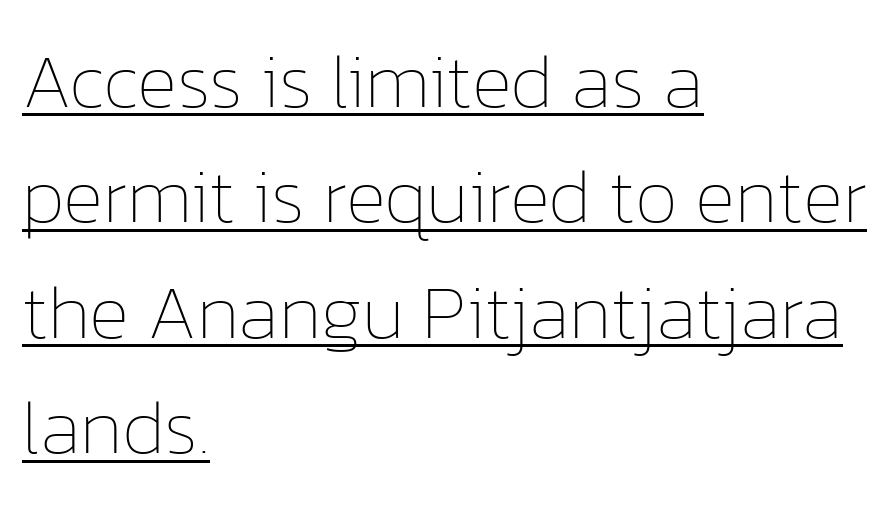
{"italic": "no", "bold": "no", "weight": "thin", "width": "normal", "stroke_contrast": "low", "x_height": "medium", "monospaced": "no", "underline": "yes", "align": "left", "line_spacing": "normal", "line_spacing_ratio": 1.5, "letter_spacing": "normal", "letter_spacing_em": 0.0, "glyph_px": 77}
